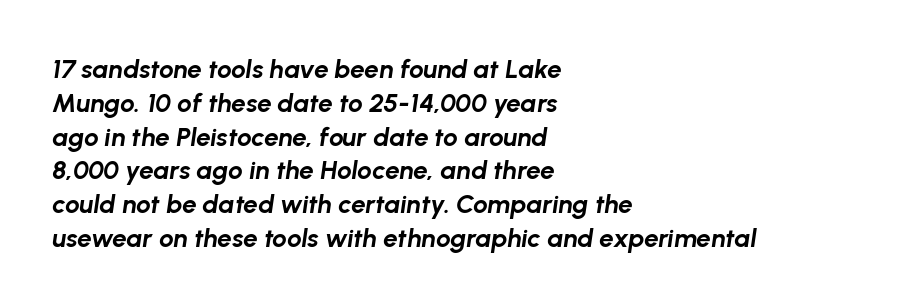
The image shows 26 px bold type, italic (leaning right); set left-aligned, normal line spacing (1.3x), normal letter spacing, not underlined.
